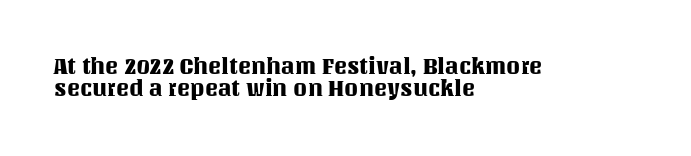
The setting favours the left margin, as ordinary paragraphs usually do. Observe the ordinary spacing: letters are neighbours, not strangers. Designer's note — italics off, roman on. In terms of leading, this rendering errs on the cramped side. The area under the type is left untouched.
